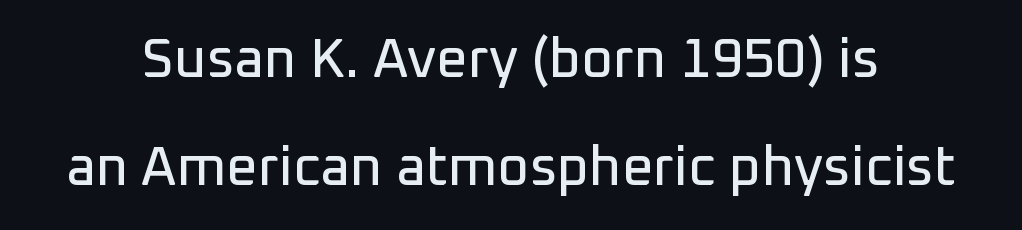
The image shows 55 px sans-serif type, upright; set centered, loose line spacing (1.96x), normal letter spacing, not underlined; low stroke contrast and a medium x-height.
